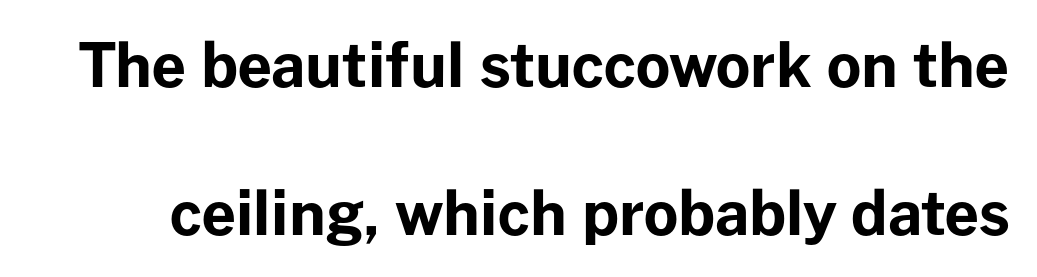
{"serif": "no", "italic": "no", "bold": "yes", "weight": "bold", "width": "normal", "stroke_contrast": "low", "x_height": "medium", "monospaced": "no", "underline": "no", "line_spacing": "loose", "line_spacing_ratio": 2.46, "letter_spacing": "normal", "letter_spacing_em": 0.0, "glyph_px": 60}
